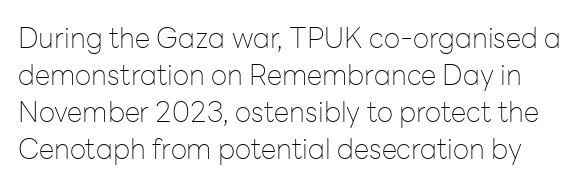
The image shows 28 px thin sans-serif type, upright; set normal line spacing (1.32x), normal letter spacing, not underlined; low stroke contrast and a medium x-height.
